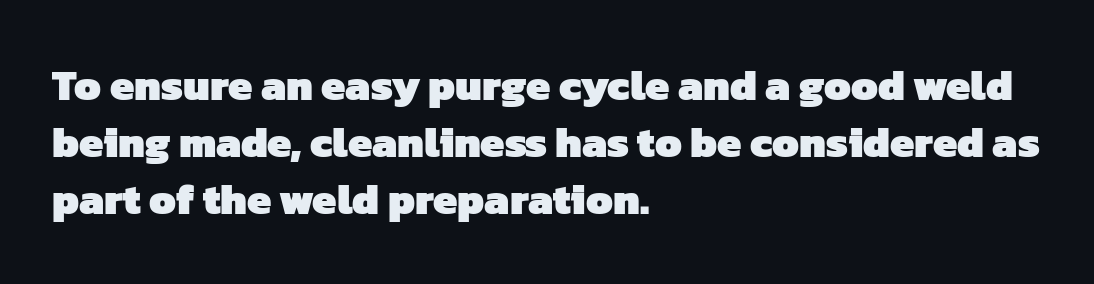
The passage shown is not underscored anywhere. In terms of letterform style, serifs are entirely absent. The letters advance in unequal steps, a hallmark of proportional type. These lines stack with their left ends in a neat column.
